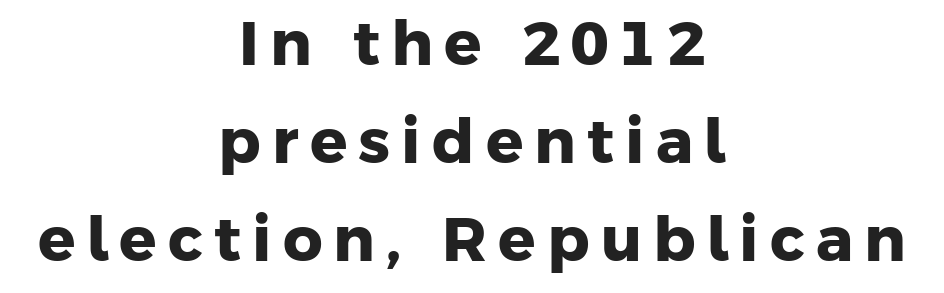
Q: Is the text bold? A: Yes.
Q: Is the typeface a serif or a sans-serif typeface? A: Sans-serif.
Q: Is the text underlined? A: No.
Q: How is the paragraph aligned? A: Centered.
Q: Is the spacing between lines tight, normal or loose? A: Normal.
Q: Width (condensed, normal, or wide)? A: Normal.
Q: Stroke contrast? A: Low.
Q: x-height? A: Medium.
Q: Monospaced? A: No.
